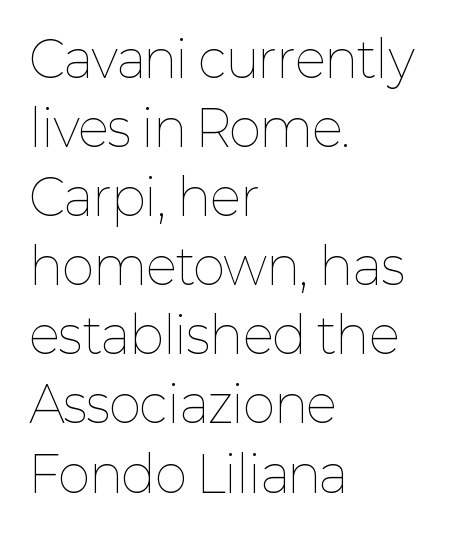
The image shows 49 px thin type, upright; set left-aligned, normal line spacing (1.41x), normal letter spacing, not underlined; low stroke contrast and a medium x-height.
